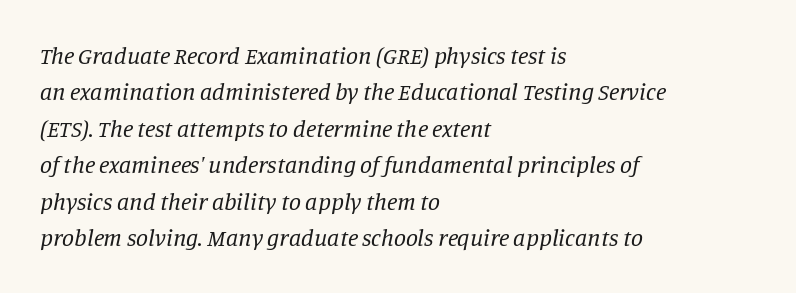
The rendering keeps characters at their native spacing. Quick note: underline off. This sample keeps an unexceptional amount of space between lines. You can tell it's italic because the verticals aren't actually vertical.
